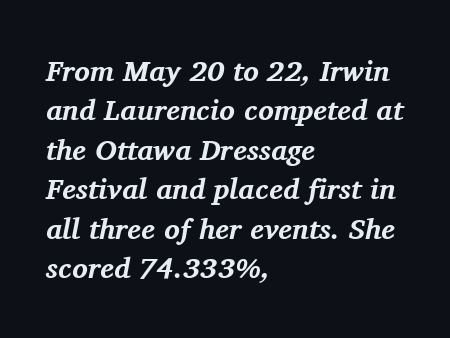
Left-aligned paragraph, ragged on the right. The strip under each line holds only bare page. The lettering tilts uniformly, giving the passage an italic look. These lines are rendered in a variable-pitch font. The text was rendered using a seriffed face with decorative stroke endings.
